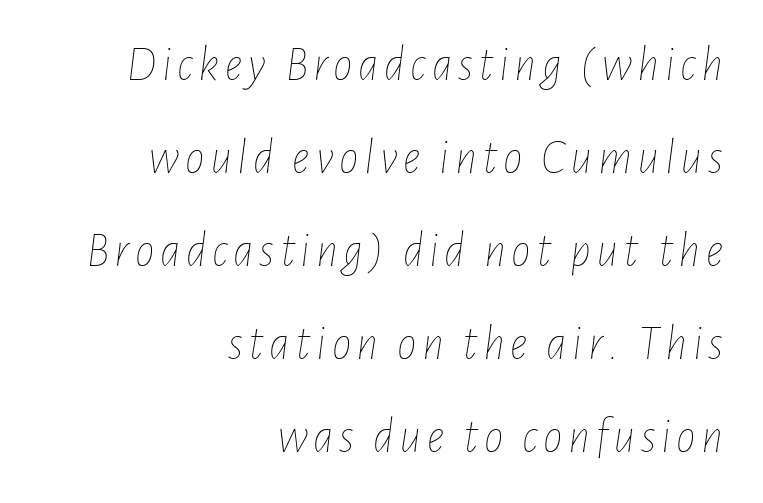
The image shows 49 px thin, condensed type, italic (leaning right); set right-aligned, loose line spacing (1.9x), not underlined; low stroke contrast and a medium x-height.
